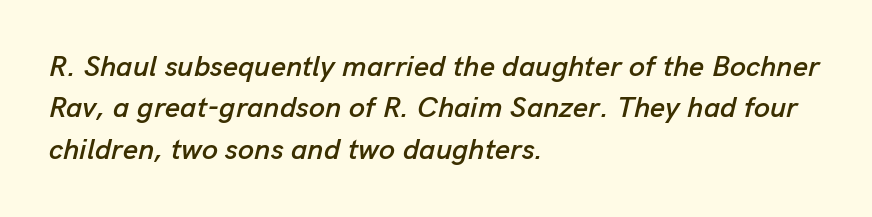
One-word summary of the alignment: left. One glance says typical: line gaps are just what's usual. The rendering uses natural spacing where letterforms have individual widths. The words here are not underlined. It's the slanting kind of type. What stands out about the letter spacing? Nothing — it is the standard amount.
